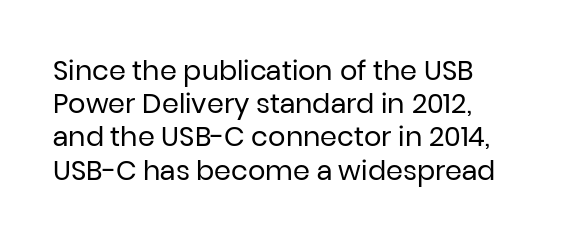
Q: Is the text bold? A: No.
Q: Is the text italic (slanted)? A: No, it is upright.
Q: Is the text underlined? A: No.
Q: How is the paragraph aligned? A: Left-aligned.
Q: Is the spacing between letters normal or unusually wide? A: Normal.
